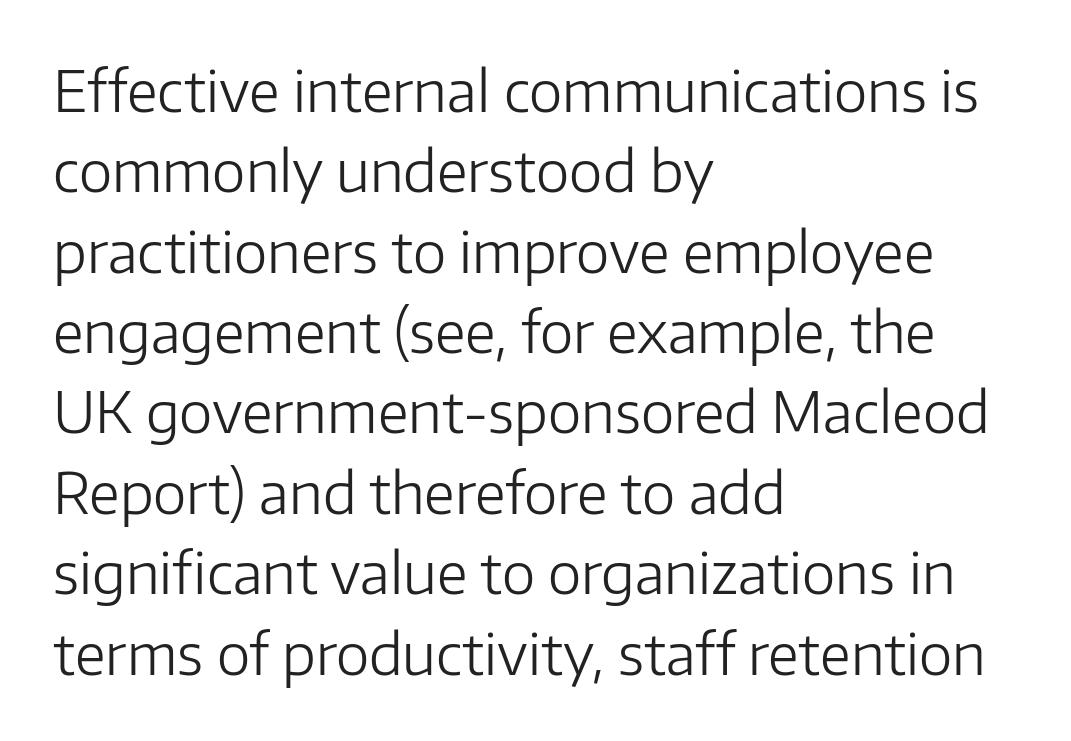
The image shows 57 px light sans-serif type, upright; set left-aligned, normal line spacing (1.41x), normal letter spacing, not underlined; low stroke contrast and a medium x-height.
